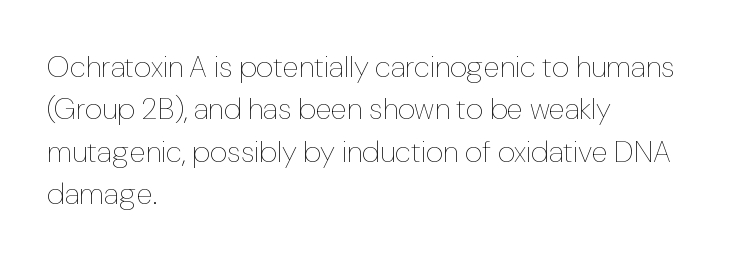
Q: Is the text bold? A: No.
Q: Is the text italic (slanted)? A: No, it is upright.
Q: Is the text underlined? A: No.
Q: How is the paragraph aligned? A: Left-aligned.
Q: Is the spacing between letters normal or unusually wide? A: Normal.
Q: Is the spacing between lines tight, normal or loose? A: Normal.
Q: Width (condensed, normal, or wide)? A: Normal.
Q: Stroke contrast? A: Low.
Q: x-height? A: Medium.
Q: Monospaced? A: No.
